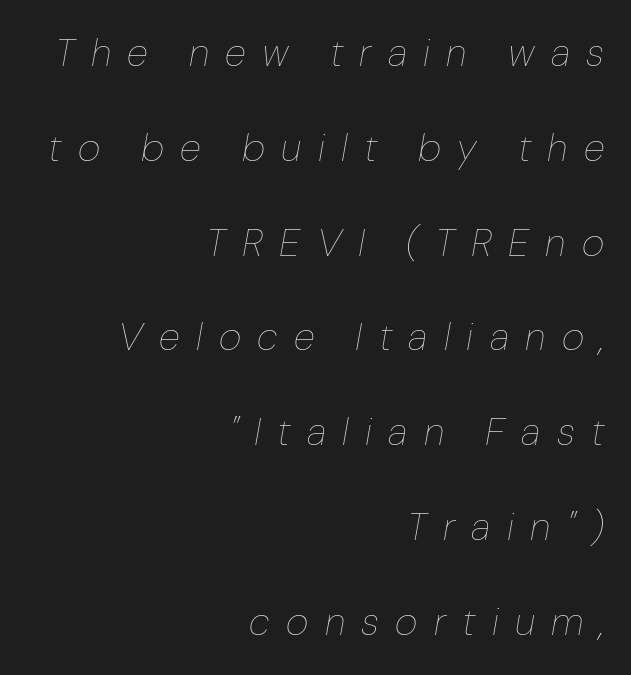
Vertically, the passage feels expansive, rows floating well apart. Yep, that's italic — everything's leaning. Looks like regular typesetting: each glyph gets only the width it needs. Short note: letters widely spaced. Caption: multi-line text, flush right, ragged left.
